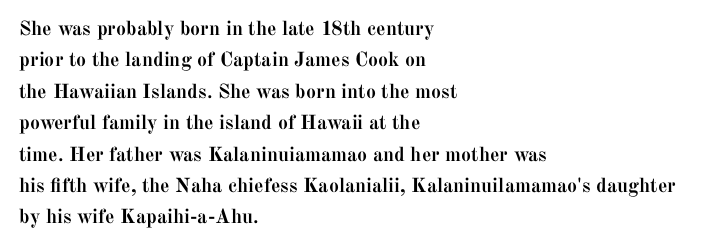
Ascenders rise straight up at ninety degrees. Just letters on the line, the space beneath them empty. Normally led — the rows are evenly, conventionally spaced. Here the glyphs are tracked normally, forming tight word shapes. The characters look thick and weighty, a clear bold.
